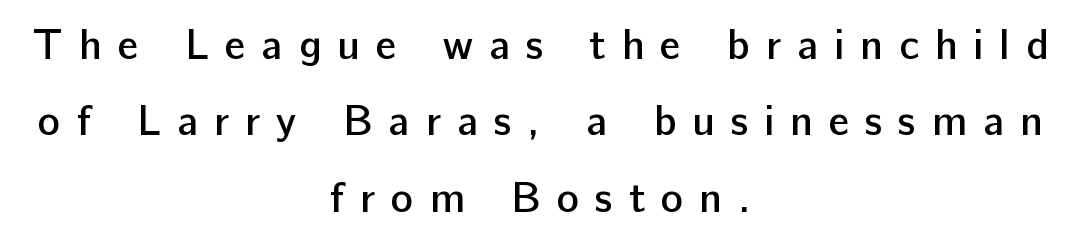
Visually the block forms a symmetrical silhouette, jagged on both flanks. The rendering uses natural spacing where letterforms have individual widths. A roman cut, with each character standing at attention. Honestly, the letter spacing is so wide it's the main thing you notice.
